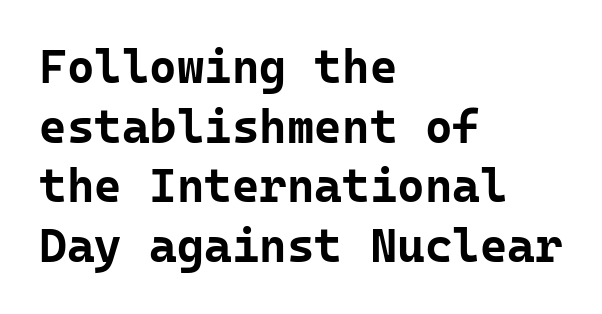
Normally led — the rows are evenly, conventionally spaced. A student would call this left alignment; a typographer would say flush left, rag right. Each glyph is drawn with heavy, bold strokes. The rendering uses typewriter-style spacing with identical character cells. These lines are composed in type without serifs. A roman cut, with each character standing at attention.
